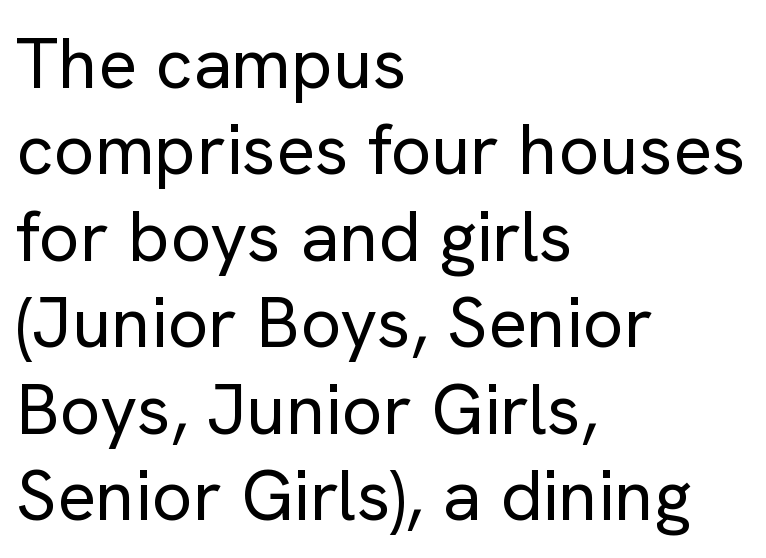
The designer went with a sans here, leaving each stem footless. Every character sits straight up, as roman type does. Lines of text with bare space underneath. Notice how the passage keeps a crisp vertical edge on the left only. The passage shown has conventional tracking throughout.
